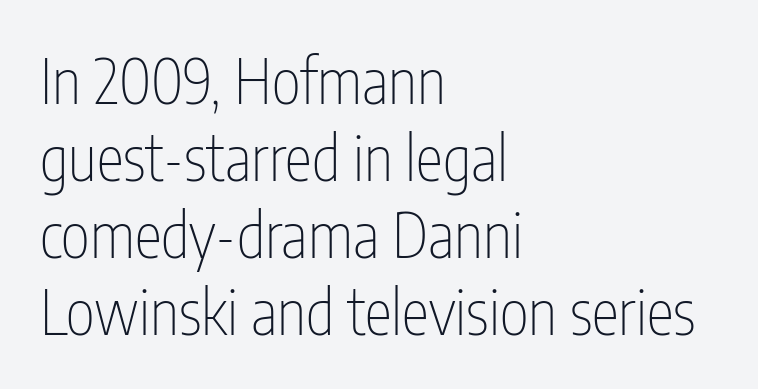
The image shows 62 px thin, condensed sans-serif type, upright; set left-aligned, line spacing 1.24x, normal letter spacing, not underlined; low stroke contrast and a medium x-height.
